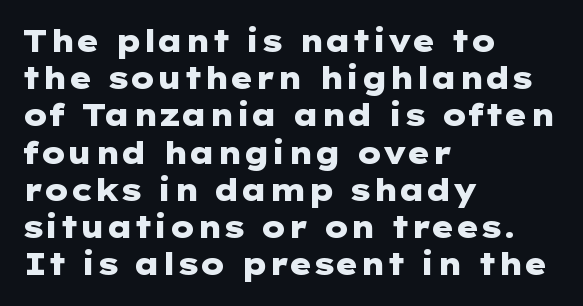
{"serif": "no", "italic": "no", "bold": "yes", "weight": "heavy", "width": "wide", "stroke_contrast": "low", "x_height": "medium", "underline": "no", "align": "left", "line_spacing_ratio": 1.24, "letter_spacing": "normal", "letter_spacing_em": 0.0, "glyph_px": 30}
